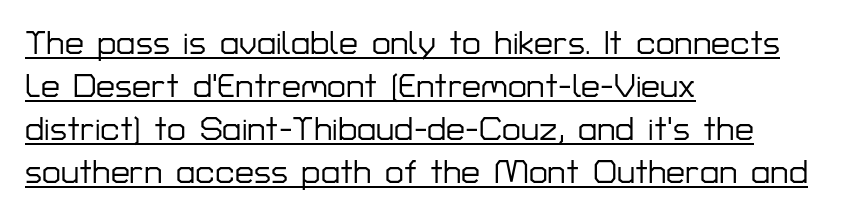
The rendering uses a moderate line-height, typical for paragraphs. Do the letters lean? They stand straight. Underlined type. Nobody touched the tracking dial on this one. To sum up the face: it is a sans, with no serifs.
